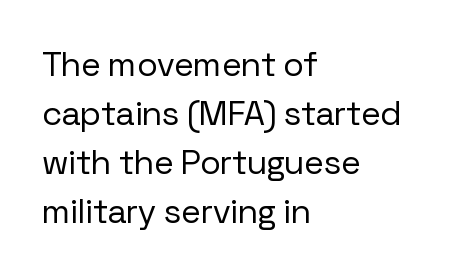
Q: Is the text bold? A: No.
Q: Is the text italic (slanted)? A: No, it is upright.
Q: Is the typeface a serif or a sans-serif typeface? A: Sans-serif.
Q: Is the text underlined? A: No.
Q: How is the paragraph aligned? A: Left-aligned.
Q: Is the spacing between letters normal or unusually wide? A: Normal.
Q: Is the spacing between lines tight, normal or loose? A: Normal.
Q: Width (condensed, normal, or wide)? A: Normal.
Q: Stroke contrast? A: Low.
Q: x-height? A: Medium.
Q: Monospaced? A: No.
